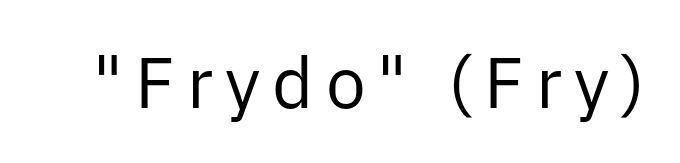
The typeface chosen for these lines omits serifs. A typesetter would call this proportional, since set widths differ per character. Ordinary non-slanted type is in use. Underline: absent.
